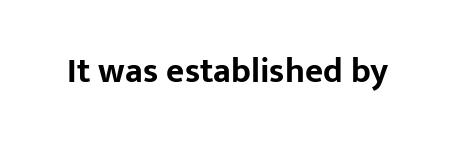
Q: Is the text bold? A: Yes.
Q: Is the text italic (slanted)? A: No, it is upright.
Q: Is the typeface a serif or a sans-serif typeface? A: Sans-serif.
Q: Is the text underlined? A: No.
Q: Is the spacing between letters normal or unusually wide? A: Normal.
Q: Width (condensed, normal, or wide)? A: Normal.
Q: Stroke contrast? A: Low.
Q: x-height? A: Medium.
Q: Monospaced? A: No.
